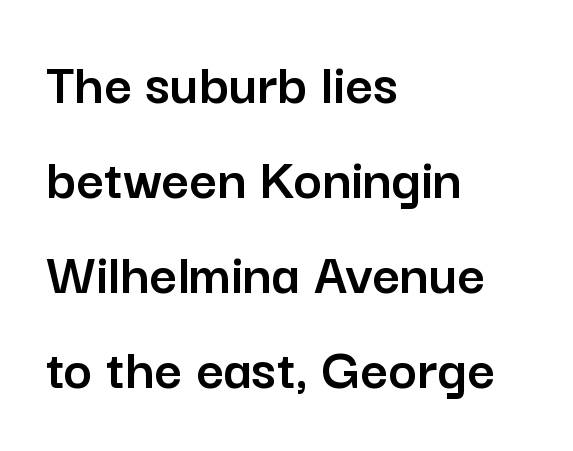
Q: Is the text italic (slanted)? A: No, it is upright.
Q: Is the typeface a serif or a sans-serif typeface? A: Sans-serif.
Q: Is the text underlined? A: No.
Q: How is the paragraph aligned? A: Left-aligned.
Q: Is the spacing between letters normal or unusually wide? A: Normal.
Q: Is the spacing between lines tight, normal or loose? A: Normal.
Q: Width (condensed, normal, or wide)? A: Normal.
Q: Stroke contrast? A: Low.
Q: x-height? A: Medium.
Q: Monospaced? A: No.
